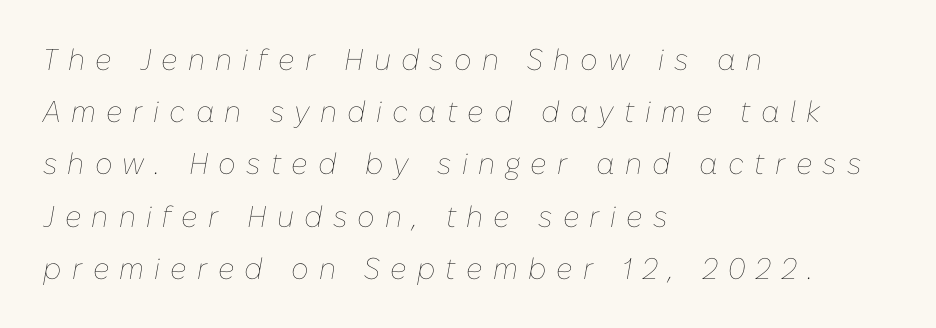
Q: Is the text bold? A: No.
Q: Is the text italic (slanted)? A: Yes, it leans right by about 10 degrees.
Q: Is the text underlined? A: No.
Q: How is the paragraph aligned? A: Left-aligned.
Q: Is the spacing between letters normal or unusually wide? A: Unusually wide.
Q: Width (condensed, normal, or wide)? A: Normal.
Q: Stroke contrast? A: Low.
Q: x-height? A: Medium.
Q: Monospaced? A: No.
